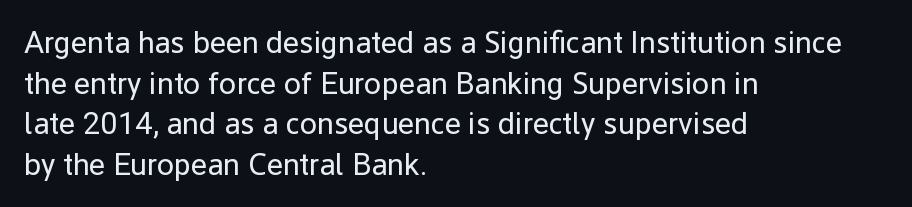
{"serif": "no", "italic": "no", "bold": "no", "weight": "regular", "width": "normal", "stroke_contrast": "low", "x_height": "medium", "monospaced": "no", "underline": "no", "align": "left", "line_spacing": "normal", "line_spacing_ratio": 1.31, "letter_spacing": "normal", "letter_spacing_em": 0.0, "glyph_px": 31}
